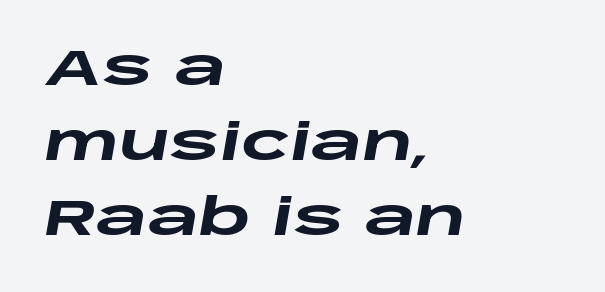
{"italic": "yes", "lean": "right", "slant_degrees": 10, "bold": "yes", "weight": "heavy", "width": "wide", "stroke_contrast": "low", "x_height": "large", "monospaced": "no", "underline": "no", "align": "left", "line_spacing": "normal", "line_spacing_ratio": 1.5, "letter_spacing": "normal", "letter_spacing_em": 0.0, "glyph_px": 50}
